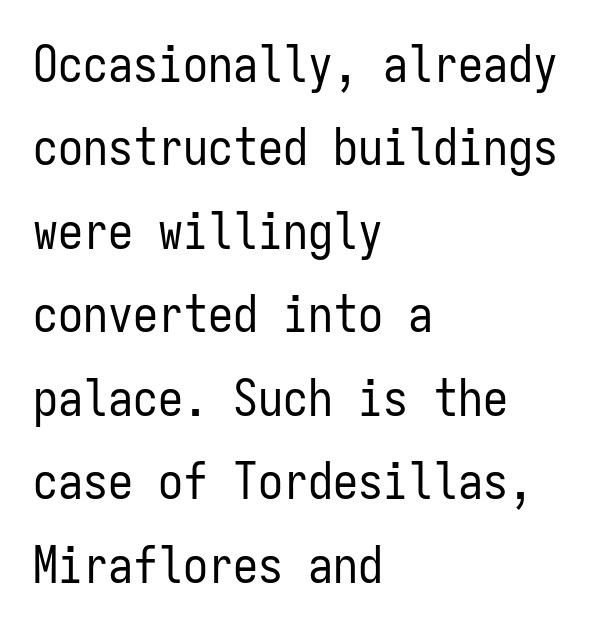
In terms of letterform style, serifs are entirely absent. Left-aligned paragraph, ragged on the right. A typesetter would mark this as roman, not italic. The space between consecutive lines is moderate. The gap between lines stays unmarked. This rendering leaves character spacing at its baseline value.
